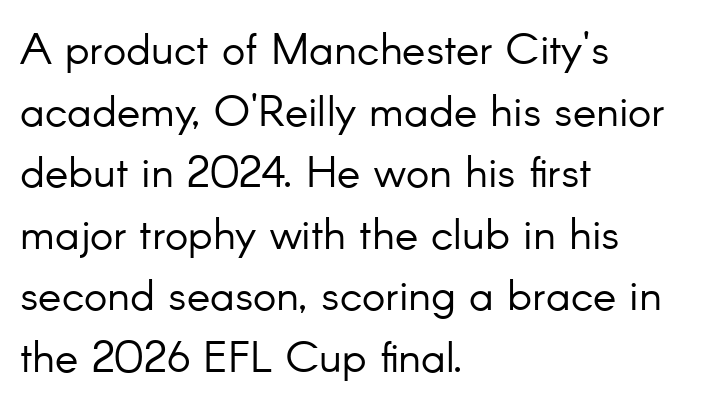
Observe the absence of serifs on each vertical stroke in this sample. Vertically, the passage feels balanced, rows spaced as you'd expect. These lines are rendered in a variable-pitch font. Honestly, there is no underline to notice here at all. Standard letterfit; no display-style spreading of the glyphs.
